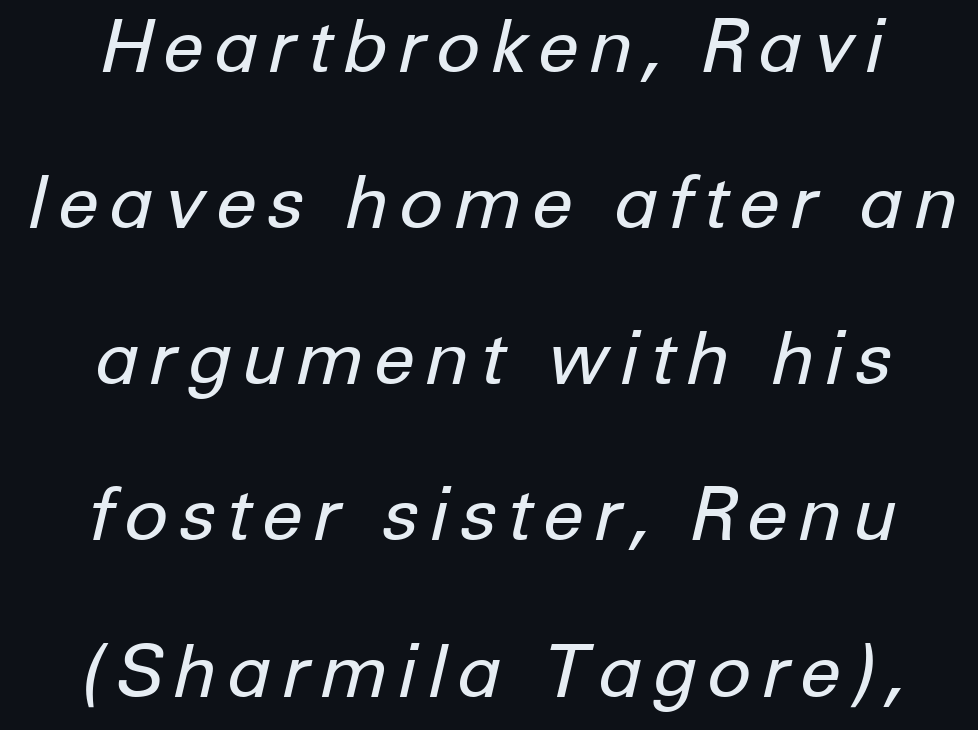
The typography opts for an oblique posture over an upright one. Do the characters align in a grid? No, the font is proportional. Heaviness? Minimal to ordinary, like unemphasized prose. Check the space under the baseline: it is left empty. Interline gaps are noticeably wide in this sample. Reading down the block, each line starts at a different indent, mirrored at its end.
